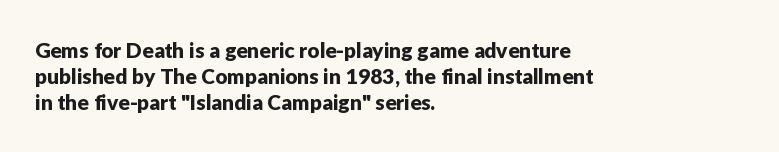
The image shows 21 px text type, upright; set left-aligned, line spacing 1.24x, normal letter spacing, not underlined.
